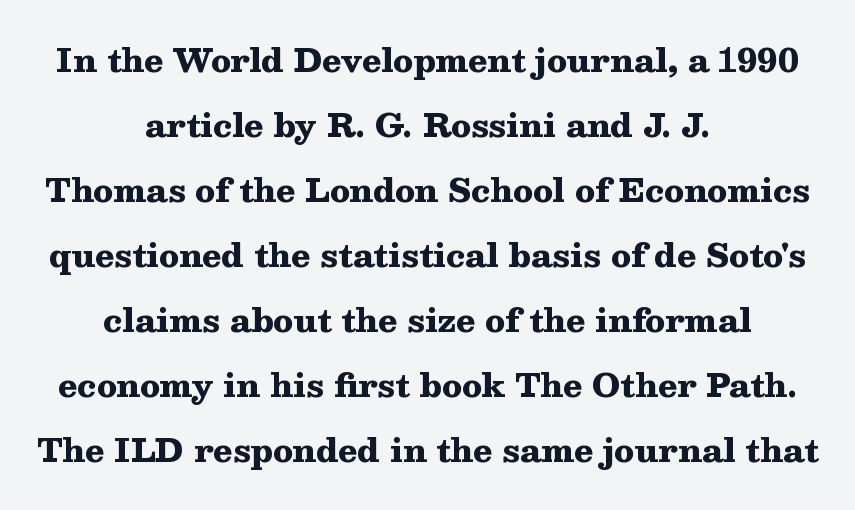
Standard letterfit; no display-style spreading of the glyphs. Posture: upright roman. Anything drawn beneath the words? Only blank space. One-word summary of the alignment: center. A typesetter would label this face a serif. A typesetter would call this proportional, since set widths differ per character.
